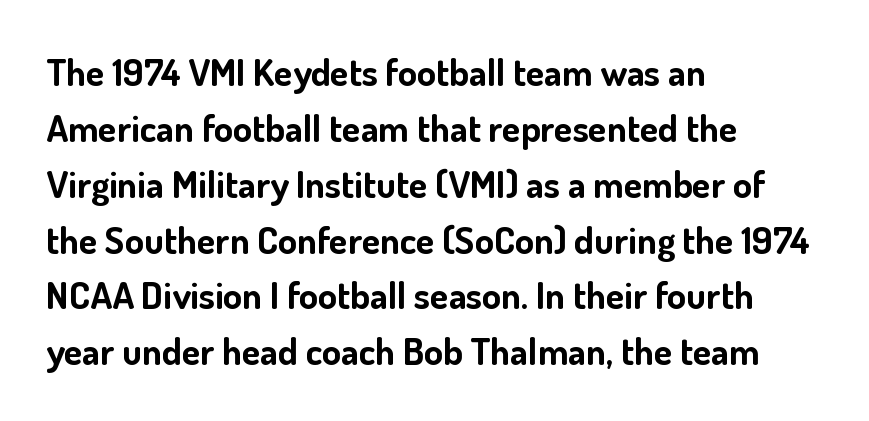
Q: Is the text bold? A: Yes.
Q: Is the text italic (slanted)? A: No, it is upright.
Q: Is the typeface a serif or a sans-serif typeface? A: Sans-serif.
Q: Is the text underlined? A: No.
Q: How is the paragraph aligned? A: Left-aligned.
Q: Is the spacing between letters normal or unusually wide? A: Normal.
Q: Is the spacing between lines tight, normal or loose? A: Normal.
Q: Width (condensed, normal, or wide)? A: Normal.
Q: Stroke contrast? A: Low.
Q: x-height? A: Small.
Q: Monospaced? A: No.
